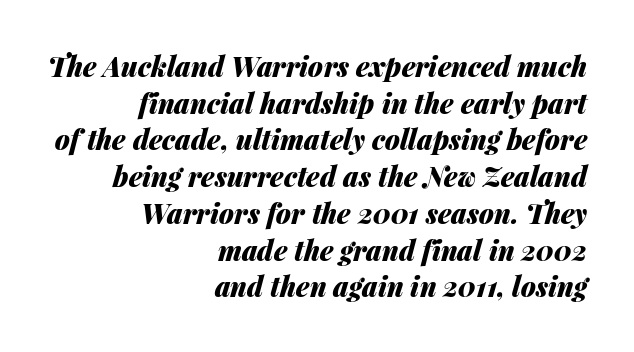
Short and long lines alike share a common ending point at right. The rows are spaced the way most documents space them. Notice how thick the strokes are: this is what a full bold looks like. Honestly, the letter spacing is just normal — you wouldn't notice it.
